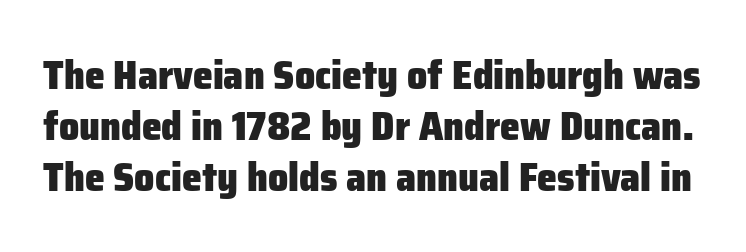
The image shows 40 px heavy sans-serif type, upright; set normal line spacing (1.27x), normal letter spacing, not underlined; low stroke contrast and a medium x-height.
